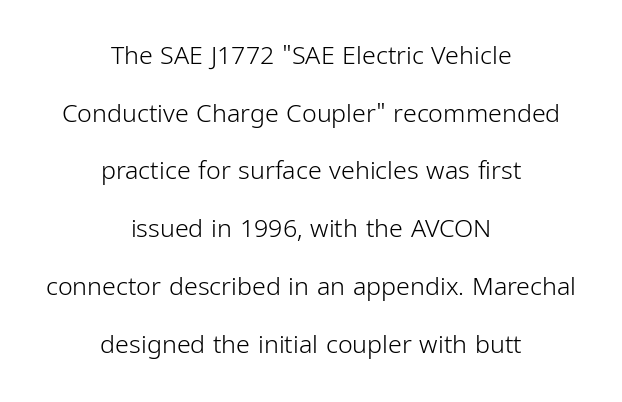
The image shows 25 px text type, upright; set centered, loose line spacing (2.31x), normal letter spacing, not underlined.
